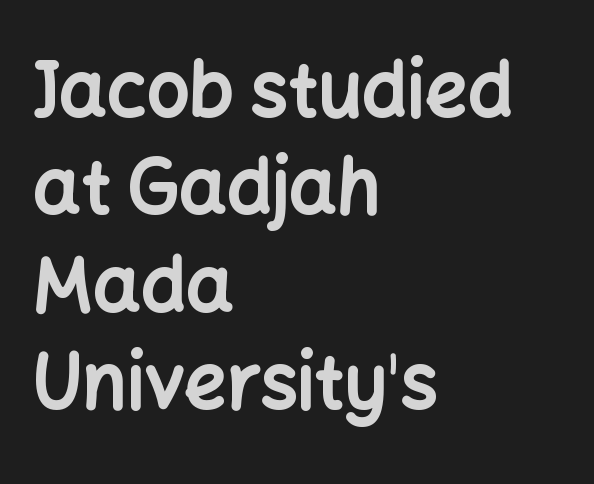
Strokes here are thick enough to call this a true bold. A typesetter would call this zero additional tracking. The passage shown stacks its lines at a standard gap. A typesetter would mark this as roman, not italic. A classic flush-left, rag-right setting is used for this passage.
